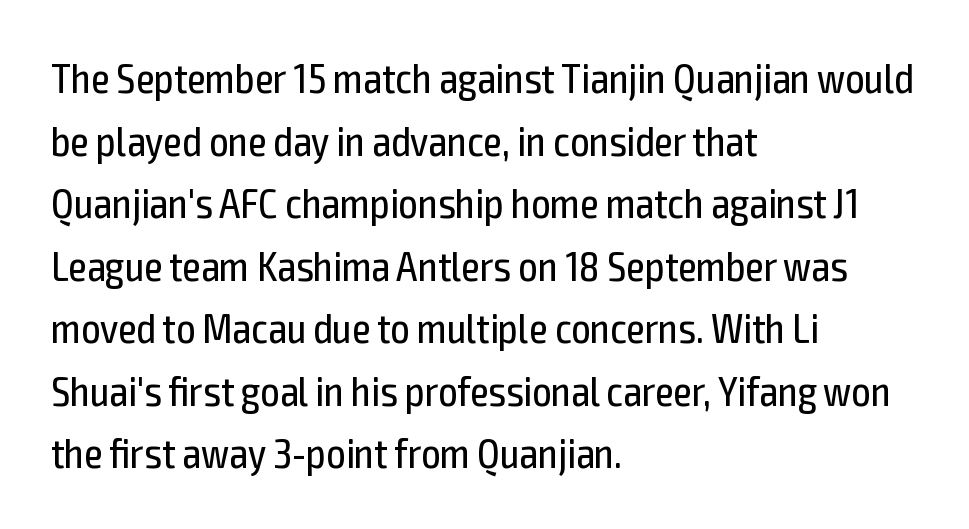
Q: Is the text bold? A: No.
Q: Is the text italic (slanted)? A: No, it is upright.
Q: Is the typeface a serif or a sans-serif typeface? A: Sans-serif.
Q: Is the text underlined? A: No.
Q: How is the paragraph aligned? A: Left-aligned.
Q: Is the spacing between letters normal or unusually wide? A: Normal.
Q: Is the spacing between lines tight, normal or loose? A: Normal.
Q: Width (condensed, normal, or wide)? A: Condensed.
Q: x-height? A: Medium.
Q: Monospaced? A: No.
